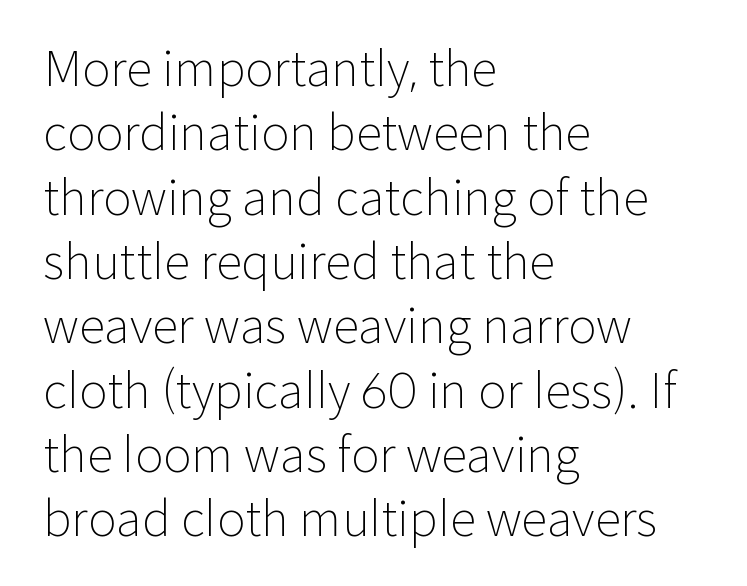
Q: Is the text bold? A: No.
Q: Is the text italic (slanted)? A: No, it is upright.
Q: Is the typeface a serif or a sans-serif typeface? A: Sans-serif.
Q: Is the text underlined? A: No.
Q: How is the paragraph aligned? A: Left-aligned.
Q: Is the spacing between letters normal or unusually wide? A: Normal.
Q: Is the spacing between lines tight, normal or loose? A: Normal.
Q: Width (condensed, normal, or wide)? A: Normal.
Q: Stroke contrast? A: Low.
Q: x-height? A: Medium.
Q: Monospaced? A: No.
